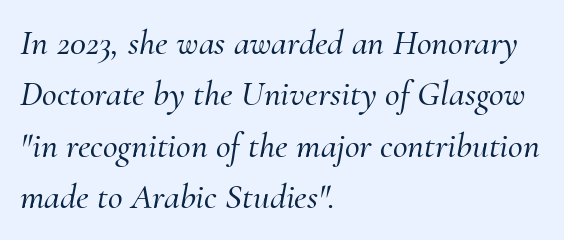
The image shows 36 px serif type, italic (leaning right); set left-aligned, normal line spacing (1.43x), normal letter spacing, not underlined; medium stroke contrast and a small x-height.
